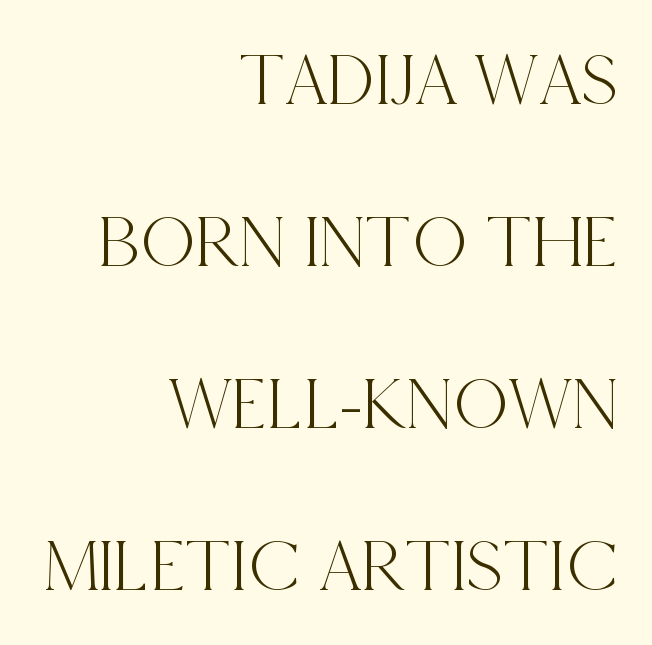
Unmarked baselines from the first word to the last. Italic: no, the glyphs are upright roman. The rendering anchors every line to the right-hand side. Tracking here is standard; glyphs follow each other at the usual distance. The block of text is sparse from top to bottom, with ample space between rows.
